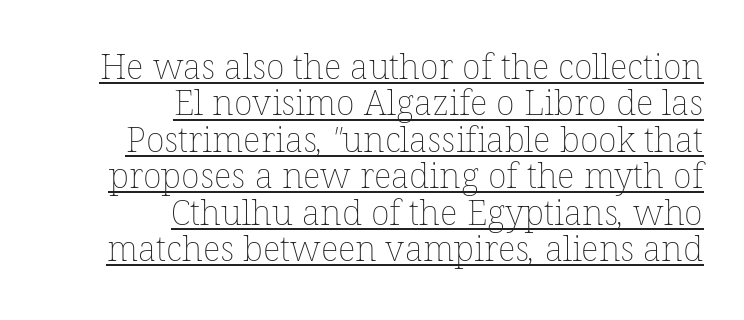
The image shows 35 px thin type; set right-aligned, tight line spacing (1.04x), normal letter spacing, underlined; low stroke contrast and a medium x-height.
